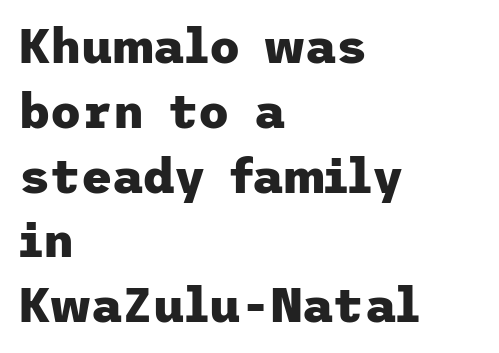
The image shows 48 px heavy sans-serif type, upright; set left-aligned, normal line spacing (1.35x), normal letter spacing, not underlined; low stroke contrast and a medium x-height.
